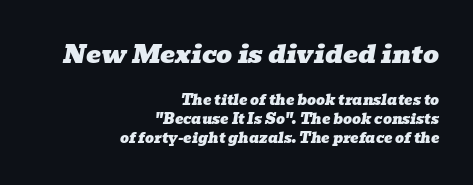
{"italic": "yes", "lean": "right", "slant_degrees": 10, "underline": "no", "align": "right", "line_spacing": "normal", "line_spacing_ratio": 1.36, "letter_spacing": "normal", "letter_spacing_em": 0.0, "larger_block": "first", "size_ratio": 1.79, "glyph_px": 25}
